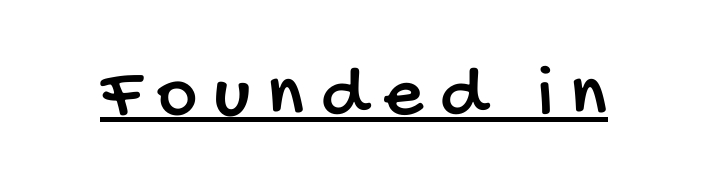
The image shows 77 px condensed sans-serif type; set unusually wide letter spacing (+0.22 em), underlined; low stroke contrast and a large x-height.
